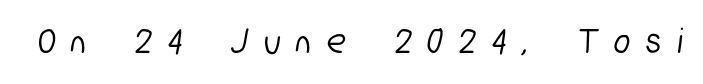
Short note: letters widely spaced. These lines are composed in type without serifs. Think of a printed novel: that variable character pitch is what you see here. Type without underlining.
